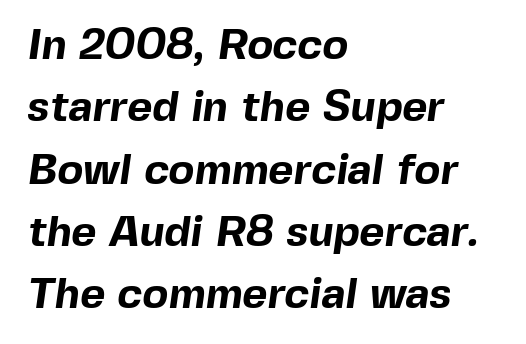
{"serif": "no", "bold": "yes", "weight": "bold", "width": "normal", "x_height": "medium", "monospaced": "no", "underline": "no", "align": "left", "line_spacing": "normal", "line_spacing_ratio": 1.45, "letter_spacing": "normal", "letter_spacing_em": 0.0, "glyph_px": 43}
